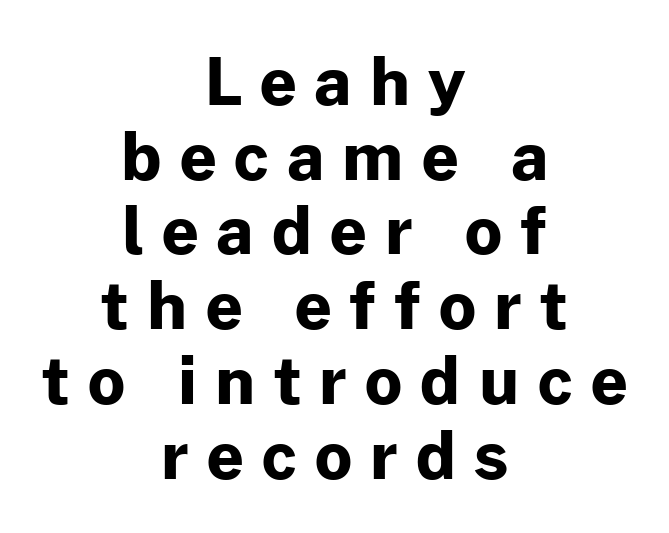
In terms of letterform style, serifs are entirely absent. The rendering inserts visible extra space after every character. In terms of leading, this rendering errs on the cramped side. Each letter keeps its own natural width here, so spacing adapts to shape. Ordinary non-slanted type is in use.
